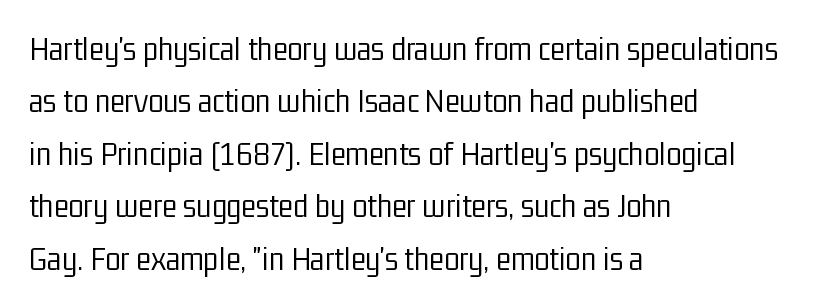
The image shows 35 px light, condensed sans-serif type, upright; set left-aligned, normal line spacing (1.5x), normal letter spacing, not underlined; low stroke contrast and a medium x-height.
